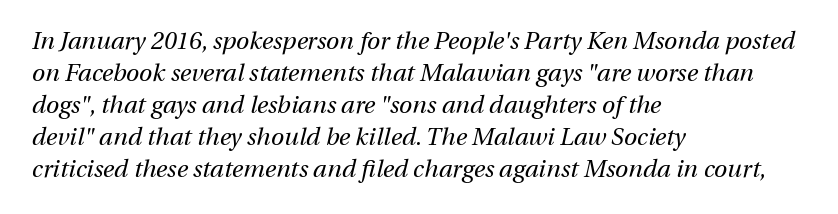
Quick note: interline space is typical. Rule under the text: the space is simply empty. These glyphs show unthickened strokes, regular width or finer. The paragraph has a hard left edge and a soft right edge.
